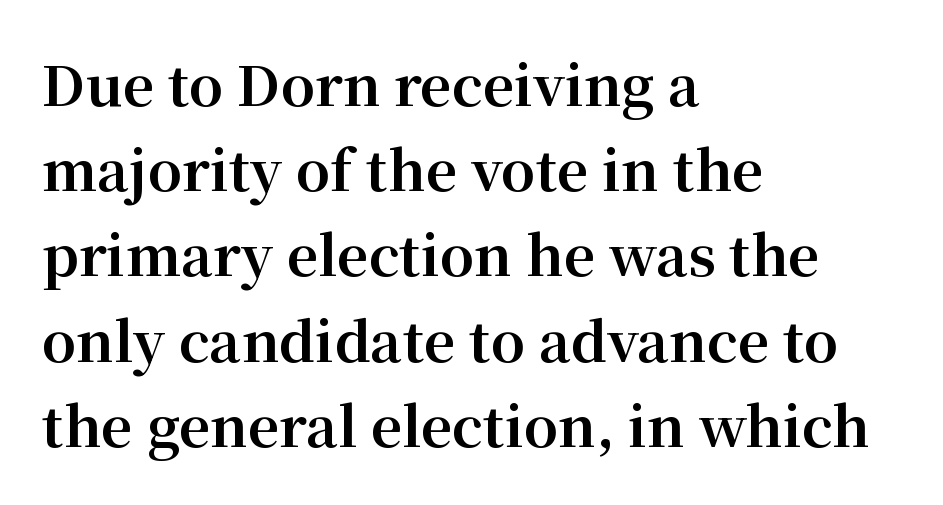
The image shows 55 px bold serif type, upright; set left-aligned, normal line spacing (1.55x), normal letter spacing, not underlined; medium stroke contrast and a medium x-height.
